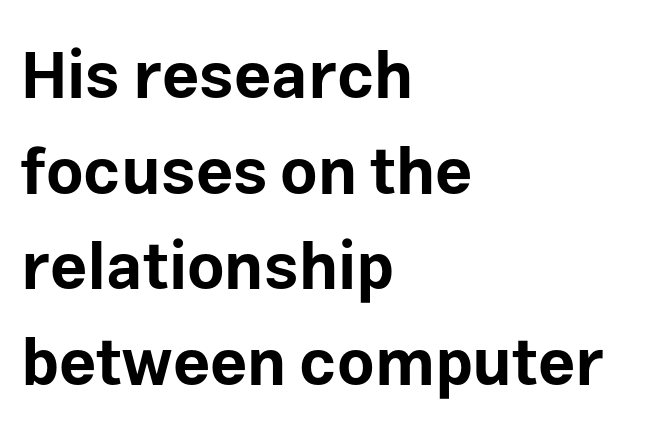
Honestly, there is no underline to notice here at all. Interline gaps are of average width in this sample. Students, this is bold: see how much ink each stroke carries. There is no visible air inserted between adjacent glyphs.
